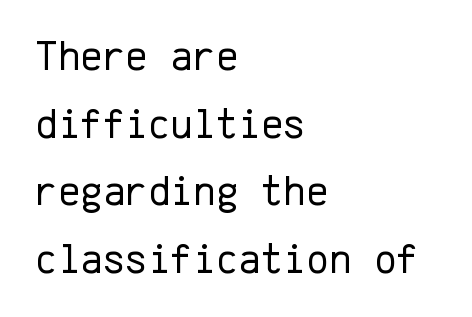
Line beginnings align vertically; line endings do not. In terms of letterspacing, this is plain default setting. The vertical gap from one line to the next is medium. The weight tops out at a normal text grade.
